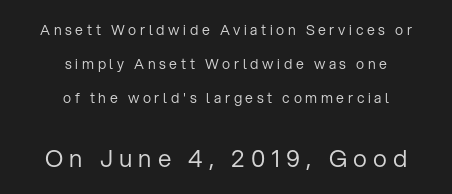
{"italic": "no", "bold": "no", "underline": "no", "align": "center", "line_spacing": "loose", "line_spacing_ratio": 2.42, "letter_spacing": "wide", "letter_spacing_em": 0.26, "larger_block": "second", "size_ratio": 1.71, "glyph_px": 24}
